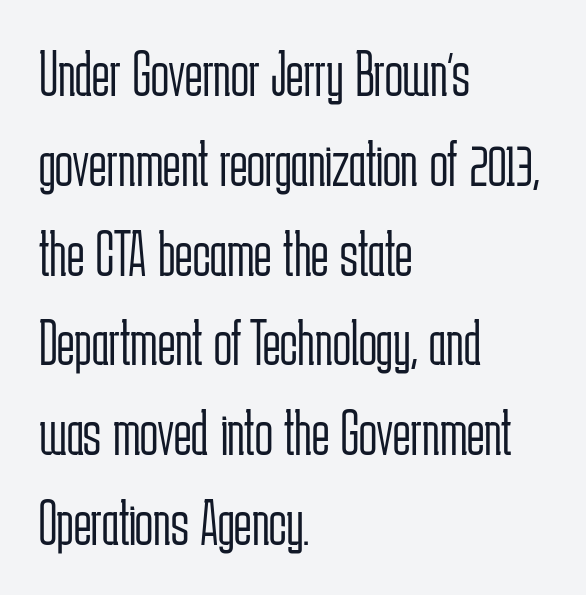
{"serif": "no", "italic": "no", "bold": "no", "weight": "light", "width": "condensed", "stroke_contrast": "low", "x_height": "medium", "monospaced": "no", "underline": "no", "align": "left", "line_spacing": "normal", "line_spacing_ratio": 1.36, "letter_spacing": "normal", "letter_spacing_em": 0.0, "glyph_px": 66}
